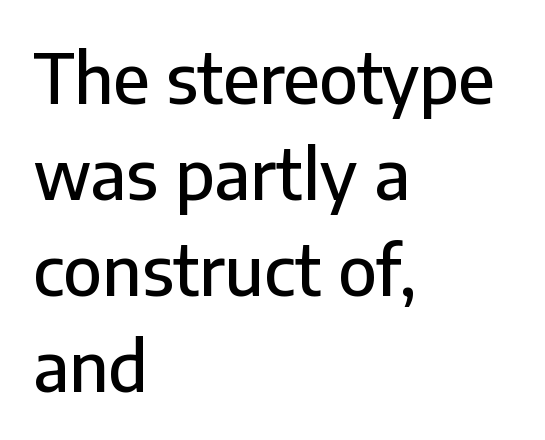
{"serif": "no", "italic": "no", "width": "normal", "stroke_contrast": "low", "x_height": "medium", "monospaced": "no", "underline": "no", "align": "left", "line_spacing": "normal", "line_spacing_ratio": 1.41, "letter_spacing": "normal", "letter_spacing_em": 0.0, "glyph_px": 68}
